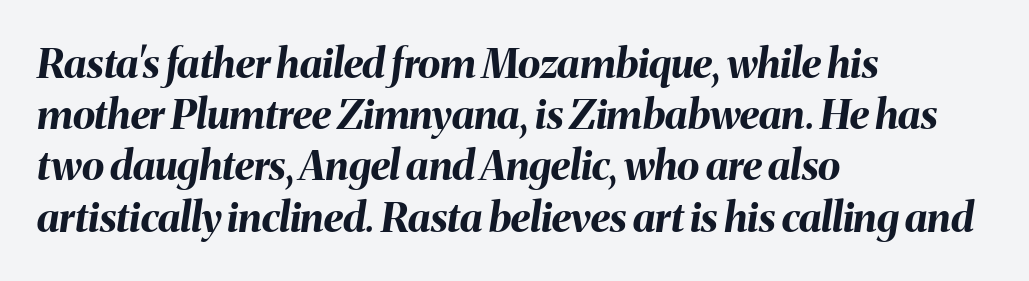
The passage shown has conventional tracking throughout. Horizontal alignment here is leftward, the default for most running prose. Looks like regular typesetting: each glyph gets only the width it needs. Plain, unruled lines of type. An italicized treatment has been applied to the whole sample.
